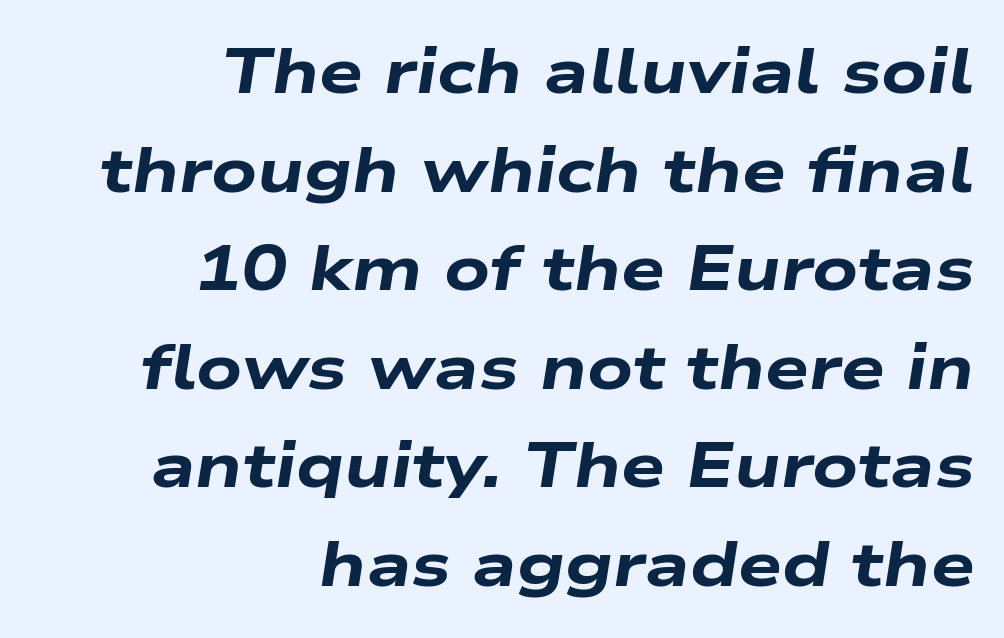
The image shows 62 px heavy, wide type, italic (leaning right); set right-aligned, normal line spacing (1.59x), normal letter spacing, not underlined; low stroke contrast and a medium x-height.
